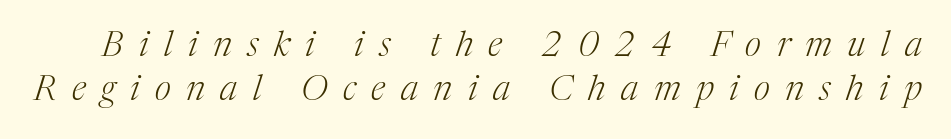
The image shows 35 px light serif type, italic (leaning right); set normal line spacing (1.26x), unusually wide letter spacing (+0.44 em), not underlined; medium stroke contrast and a medium x-height.
